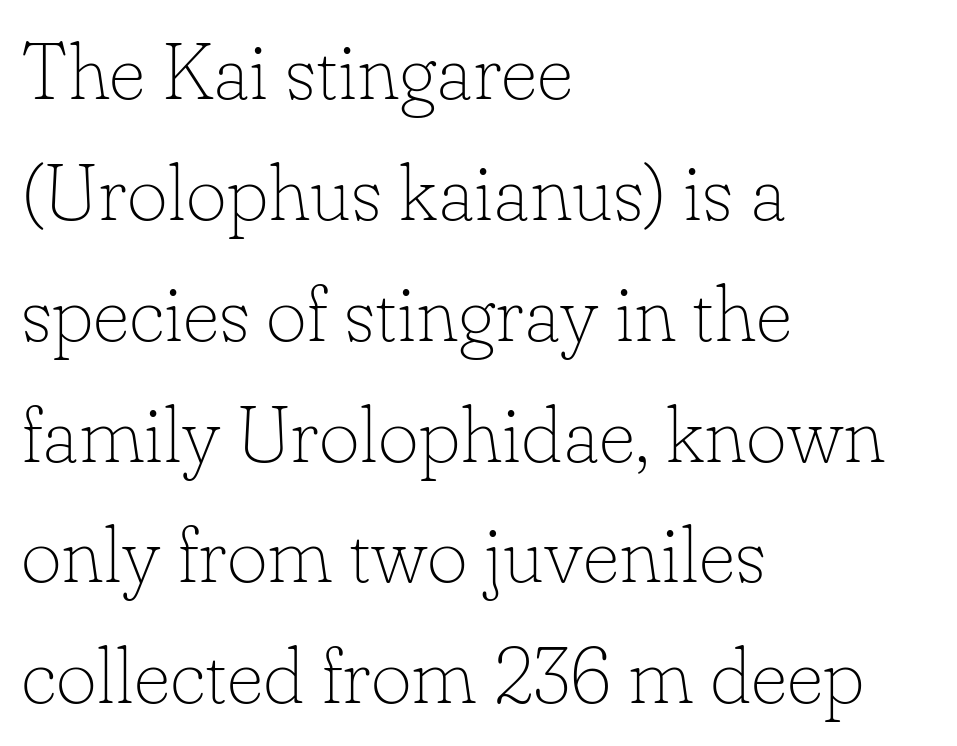
The image shows 79 px thin serif type, upright; set left-aligned, normal line spacing (1.53x), normal letter spacing, not underlined; low stroke contrast and a small x-height.
